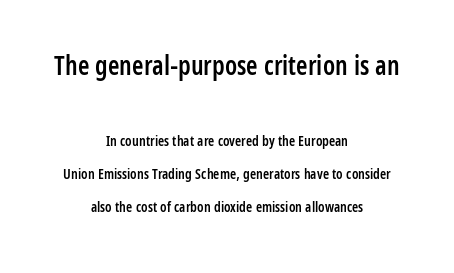
Q: Is the text bold? A: Semi-bold.
Q: Is the text italic (slanted)? A: No, it is upright.
Q: Is the text underlined? A: No.
Q: How is the paragraph aligned? A: Centered.
Q: Is the spacing between letters normal or unusually wide? A: Normal.
Q: Is the spacing between lines tight, normal or loose? A: Loose.
Q: Which block of text is set in a larger size, the first (top) or the second (bottom)? A: The first (top) one.
